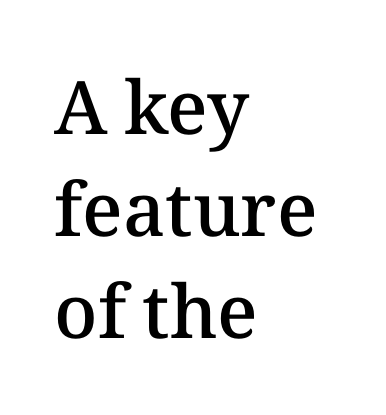
Q: Is the text bold? A: Semi-bold.
Q: Is the text italic (slanted)? A: No, it is upright.
Q: Is the text underlined? A: No.
Q: How is the paragraph aligned? A: Left-aligned.
Q: Is the spacing between letters normal or unusually wide? A: Normal.
Q: Is the spacing between lines tight, normal or loose? A: Normal.
Q: Width (condensed, normal, or wide)? A: Normal.
Q: Stroke contrast? A: Medium.
Q: x-height? A: Medium.
Q: Monospaced? A: No.
